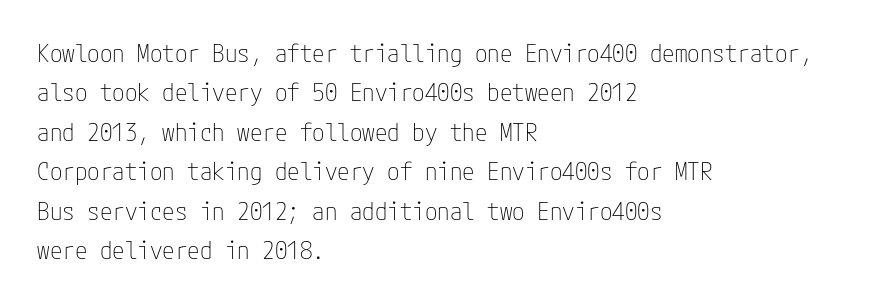
Q: Is the text bold? A: No.
Q: Is the text italic (slanted)? A: No, it is upright.
Q: Is the text underlined? A: No.
Q: How is the paragraph aligned? A: Left-aligned.
Q: Is the spacing between letters normal or unusually wide? A: Normal.
Q: Is the spacing between lines tight, normal or loose? A: Normal.
